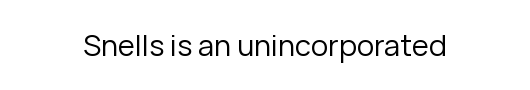
Q: Is the text bold? A: No.
Q: Is the text italic (slanted)? A: No, it is upright.
Q: Is the typeface a serif or a sans-serif typeface? A: Sans-serif.
Q: Is the text underlined? A: No.
Q: Is the spacing between letters normal or unusually wide? A: Normal.
Q: Width (condensed, normal, or wide)? A: Normal.
Q: Stroke contrast? A: Low.
Q: x-height? A: Medium.
Q: Monospaced? A: No.
